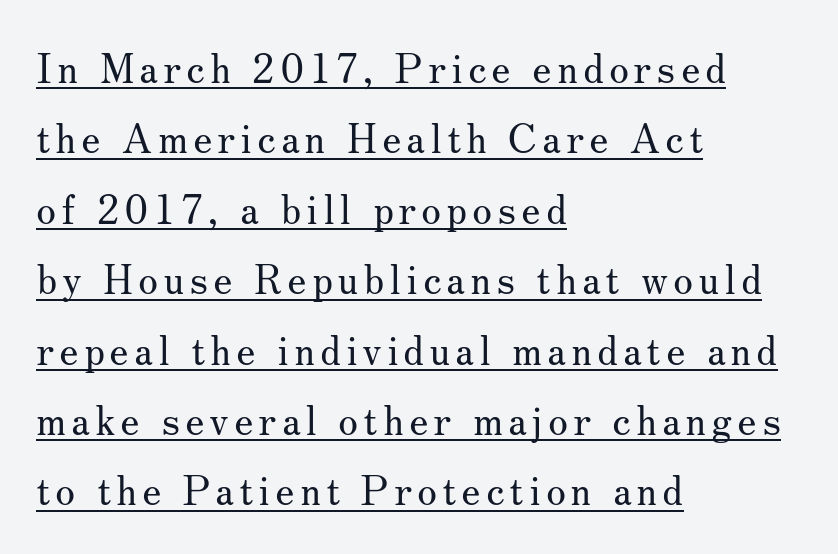
{"serif": "yes", "italic": "no", "bold": "no", "weight": "regular", "width": "normal", "stroke_contrast": "medium", "x_height": "small", "monospaced": "no", "underline": "yes", "align": "left", "line_spacing_ratio": 1.76, "glyph_px": 40}
